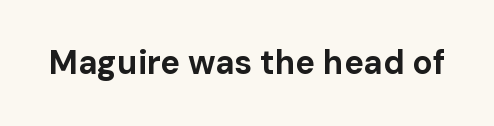
Q: Is the text bold? A: Yes.
Q: Is the text italic (slanted)? A: No, it is upright.
Q: Is the typeface a serif or a sans-serif typeface? A: Sans-serif.
Q: Is the text underlined? A: No.
Q: Is the spacing between letters normal or unusually wide? A: Normal.
Q: Width (condensed, normal, or wide)? A: Normal.
Q: Stroke contrast? A: Low.
Q: x-height? A: Medium.
Q: Monospaced? A: No.
